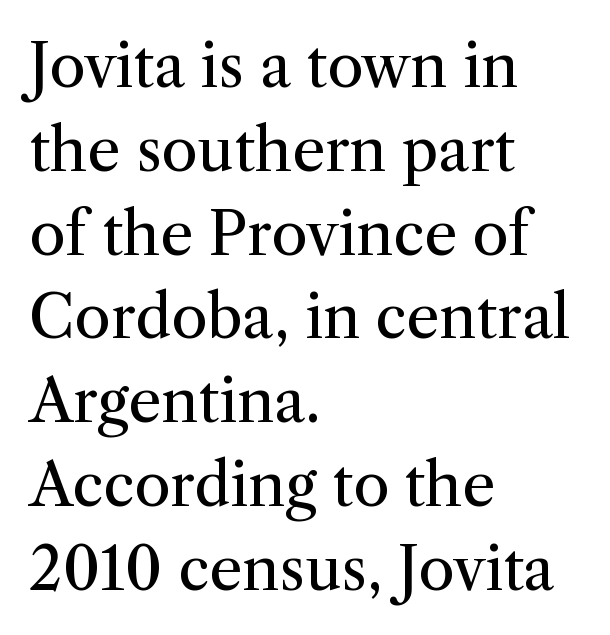
Q: Is the text bold? A: No.
Q: Is the text italic (slanted)? A: No, it is upright.
Q: Is the typeface a serif or a sans-serif typeface? A: Serif.
Q: Is the text underlined? A: No.
Q: How is the paragraph aligned? A: Left-aligned.
Q: Is the spacing between letters normal or unusually wide? A: Normal.
Q: Is the spacing between lines tight, normal or loose? A: Normal.
Q: Width (condensed, normal, or wide)? A: Normal.
Q: Stroke contrast? A: Medium.
Q: x-height? A: Medium.
Q: Monospaced? A: No.
